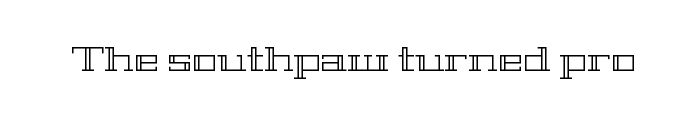
The image shows 34 px wide type, upright; set normal letter spacing, not underlined; a medium x-height.
